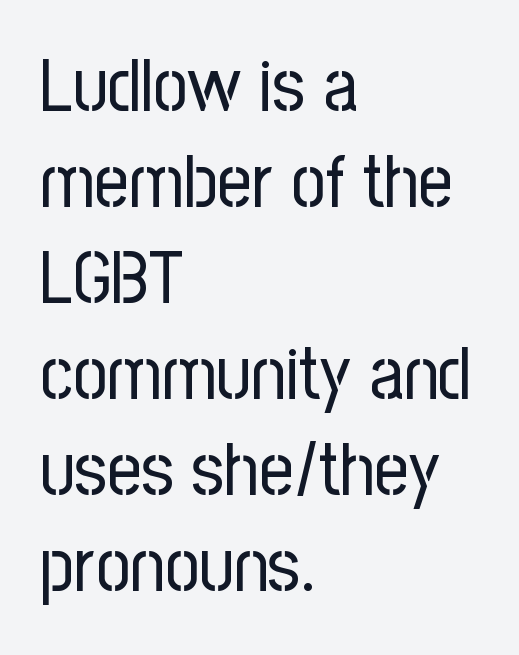
The image shows 75 px regular-weight, condensed sans-serif type, upright; set left-aligned, normal line spacing (1.28x), normal letter spacing, not underlined; low stroke contrast and a medium x-height.
